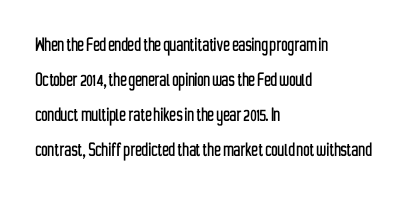
Q: Is the text italic (slanted)? A: No, it is upright.
Q: Is the text underlined? A: No.
Q: How is the paragraph aligned? A: Left-aligned.
Q: Is the spacing between letters normal or unusually wide? A: Normal.
Q: Is the spacing between lines tight, normal or loose? A: Normal.
